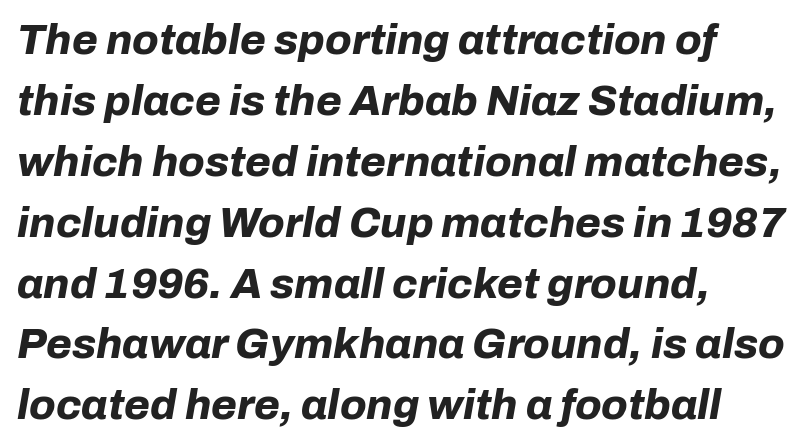
{"italic": "yes", "lean": "right", "slant_degrees": 10, "bold": "yes", "weight": "bold", "width": "normal", "stroke_contrast": "low", "x_height": "medium", "monospaced": "no", "underline": "no", "align": "left", "line_spacing": "normal", "line_spacing_ratio": 1.45, "letter_spacing": "normal", "letter_spacing_em": 0.0, "glyph_px": 42}
